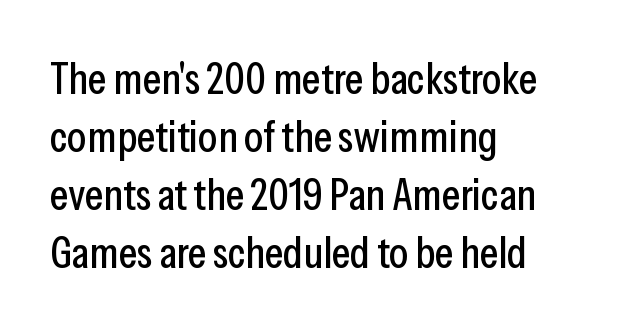
The image shows 44 px condensed sans-serif type, upright; set left-aligned, normal line spacing (1.32x), normal letter spacing, not underlined; low stroke contrast and a medium x-height.
